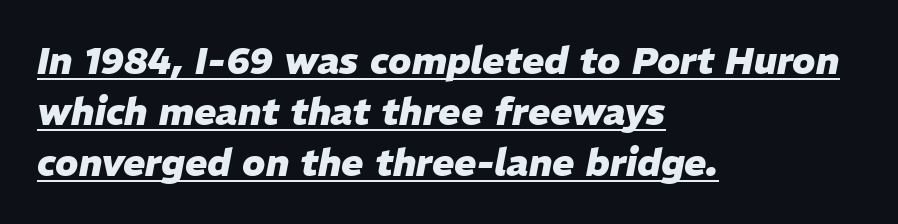
Q: Is the text bold? A: Yes.
Q: Is the text italic (slanted)? A: Yes, it leans right by about 11 degrees.
Q: Is the text underlined? A: Yes.
Q: How is the paragraph aligned? A: Left-aligned.
Q: Is the spacing between letters normal or unusually wide? A: Normal.
Q: Is the spacing between lines tight, normal or loose? A: Normal.
Q: Width (condensed, normal, or wide)? A: Normal.
Q: Stroke contrast? A: Low.
Q: x-height? A: Medium.
Q: Monospaced? A: No.
